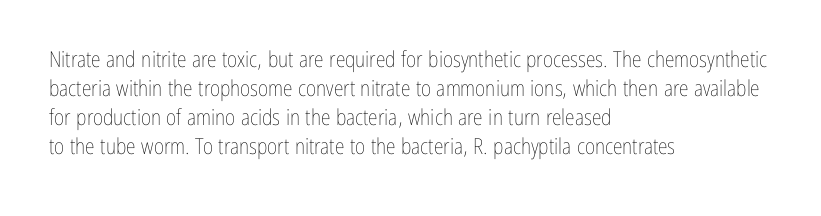
{"italic": "no", "bold": "no", "underline": "no", "align": "left", "line_spacing": "normal", "line_spacing_ratio": 1.32, "letter_spacing": "normal", "letter_spacing_em": 0.0, "glyph_px": 22}
